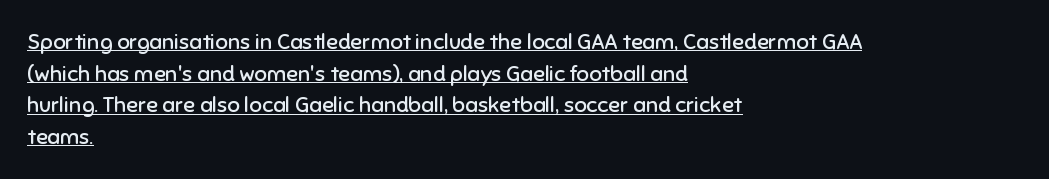
The image shows 22 px text type, upright; set left-aligned, normal line spacing (1.44x), normal letter spacing, underlined.
